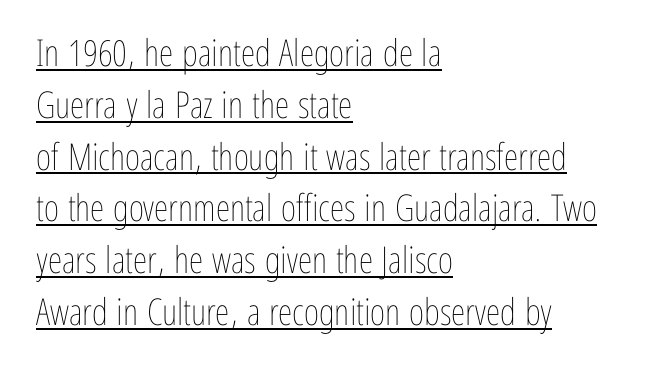
{"italic": "no", "bold": "no", "weight": "thin", "width": "condensed", "stroke_contrast": "low", "x_height": "medium", "monospaced": "no", "underline": "yes", "align": "left", "line_spacing": "normal", "line_spacing_ratio": 1.4, "letter_spacing": "normal", "letter_spacing_em": 0.0, "glyph_px": 37}
